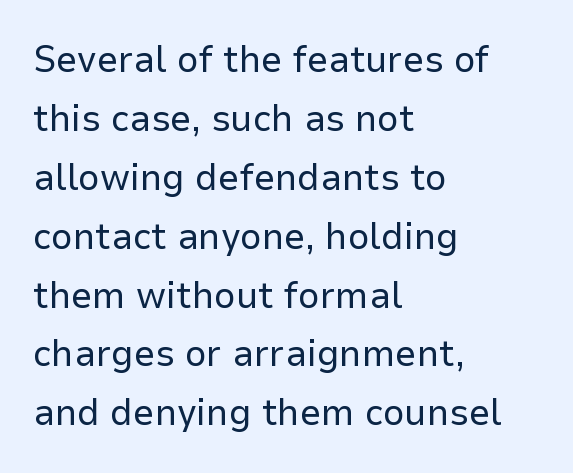
The image shows 38 px regular-weight sans-serif type, upright; set left-aligned, normal line spacing (1.55x), normal letter spacing, not underlined; low stroke contrast and a medium x-height.
